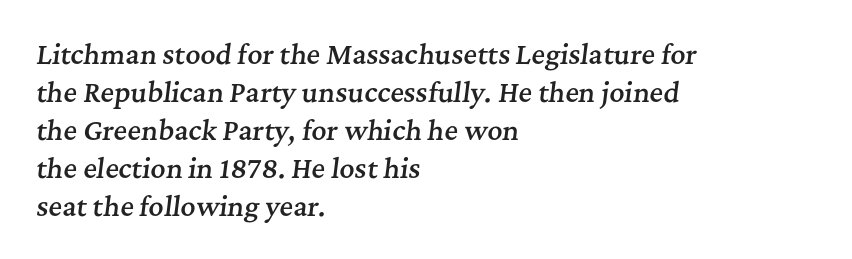
Nobody drew a line under any word here. The paragraph shown leans on its left margin. Is the type bold? Partly — it's a semibold, heavier than regular but not fully bold. No extra tracking has been applied to these lines. Vertically, the passage feels balanced, rows spaced as you'd expect. Slant detected: the letters are inclined.
